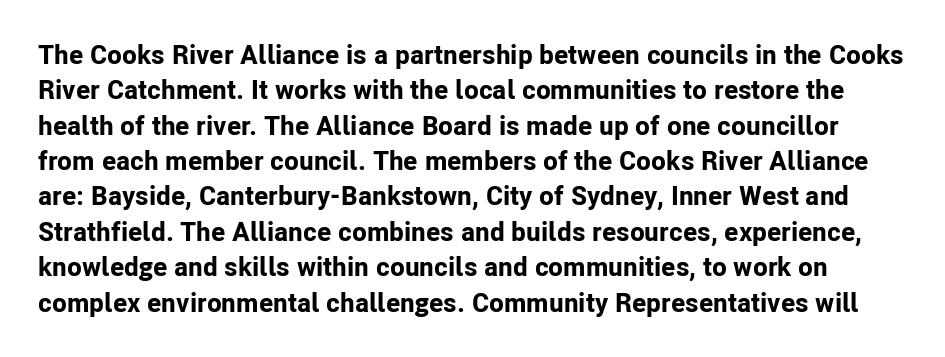
The image shows 27 px bold type, upright; set normal line spacing (1.31x), normal letter spacing, not underlined.
